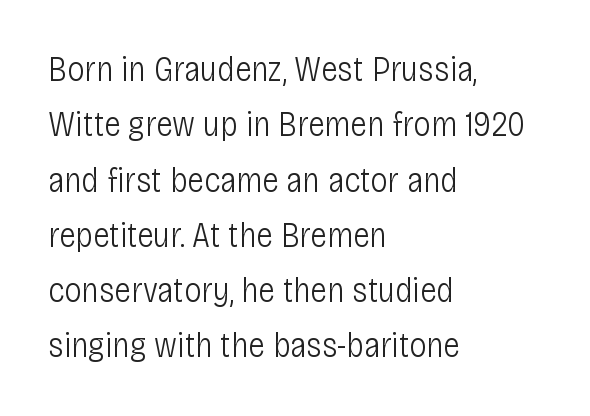
Think of a printed novel: that variable character pitch is what you see here. Every character sits straight up, as roman type does. Typeset ragged right — the left edge is the straight one. Caption: standard tracking, unaltered.
